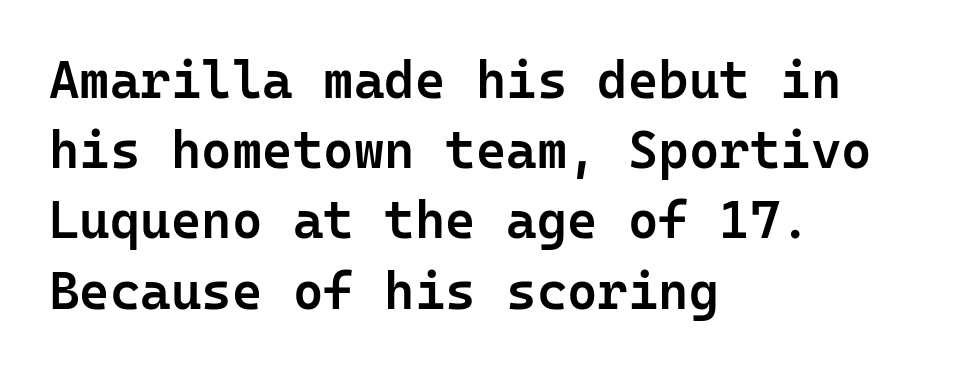
The rendering uses typewriter-style spacing with identical character cells. Regarding serifs, this sample does without them. The glyphs have the mass of a demibold cut, below bold. Underlining? Definitely not there. The passage is arranged the way most books set body copy — flush left. The line texture is even and compact thanks to regular tracking.
